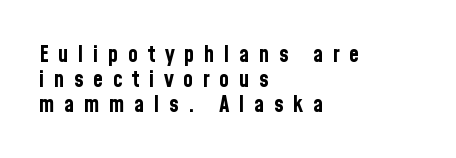
Q: Is the text bold? A: Yes.
Q: Is the text italic (slanted)? A: No, it is upright.
Q: Is the text underlined? A: No.
Q: How is the paragraph aligned? A: Left-aligned.
Q: Is the spacing between letters normal or unusually wide? A: Unusually wide.
Q: Is the spacing between lines tight, normal or loose? A: Tight.
